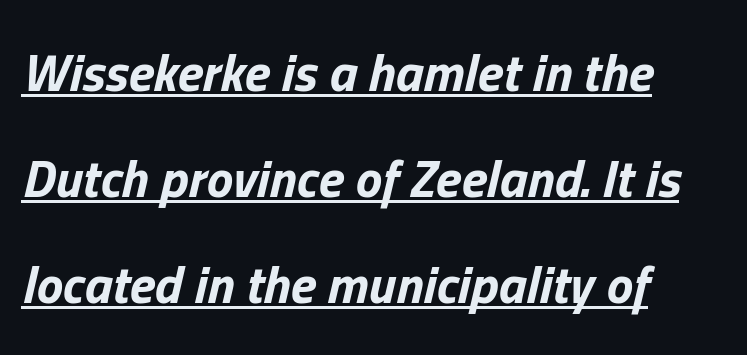
Q: Is the text bold? A: Yes.
Q: Is the text italic (slanted)? A: Yes, it leans right by about 13 degrees.
Q: Is the text underlined? A: Yes.
Q: How is the paragraph aligned? A: Left-aligned.
Q: Is the spacing between letters normal or unusually wide? A: Normal.
Q: Is the spacing between lines tight, normal or loose? A: Loose.
Q: Width (condensed, normal, or wide)? A: Normal.
Q: Stroke contrast? A: Low.
Q: x-height? A: Medium.
Q: Monospaced? A: No.
